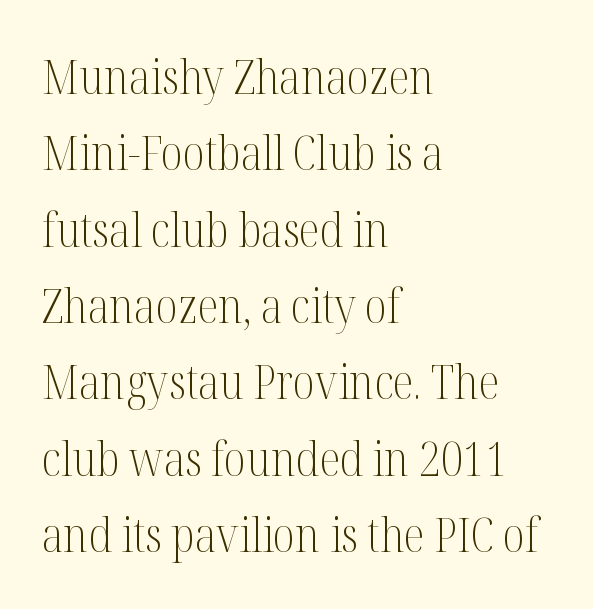
{"serif": "yes", "italic": "no", "bold": "no", "weight": "light", "width": "condensed", "stroke_contrast": "medium", "x_height": "medium", "monospaced": "no", "underline": "no", "align": "left", "line_spacing": "normal", "line_spacing_ratio": 1.59, "letter_spacing": "normal", "letter_spacing_em": 0.0, "glyph_px": 48}
